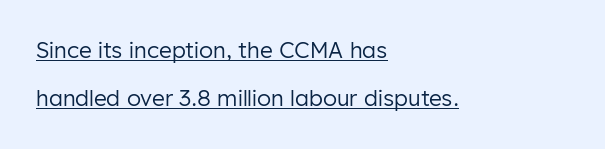
{"italic": "no", "bold": "no", "underline": "yes", "align": "left", "line_spacing": "loose", "line_spacing_ratio": 2.19, "letter_spacing": "normal", "letter_spacing_em": 0.0, "glyph_px": 22}
